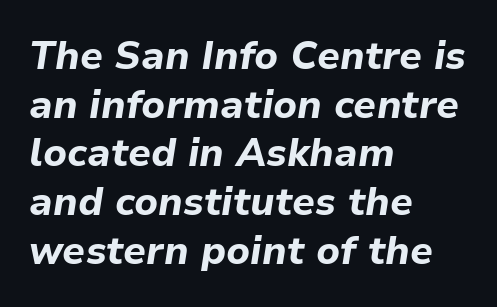
These lines sit exactly where default settings would place them. Note the varied advance widths — an 'i' is clearly narrower than an 'm'. These lines are set flush left with a ragged right edge. Nobody drew a line under any word here. Summary of weight: heavy, a full bold. Posture: slanted.
